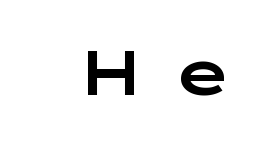
The image shows 63 px wide sans-serif type, upright; set unusually wide letter spacing (+0.46 em), not underlined; low stroke contrast and a medium x-height.
